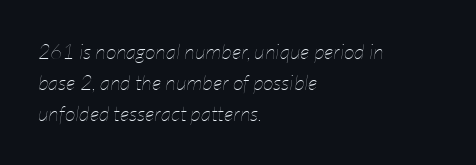
Q: Is the text bold? A: No.
Q: Is the text italic (slanted)? A: Yes, it leans right by about 7 degrees.
Q: Is the text underlined? A: No.
Q: How is the paragraph aligned? A: Left-aligned.
Q: Is the spacing between letters normal or unusually wide? A: Normal.
Q: Is the spacing between lines tight, normal or loose? A: Normal.
